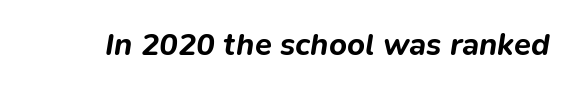
Q: Is the text bold? A: Yes.
Q: Is the text italic (slanted)? A: Yes, it leans right by about 9 degrees.
Q: Is the text underlined? A: No.
Q: Is the spacing between letters normal or unusually wide? A: Normal.
Q: Width (condensed, normal, or wide)? A: Normal.
Q: Stroke contrast? A: Low.
Q: x-height? A: Medium.
Q: Monospaced? A: No.
